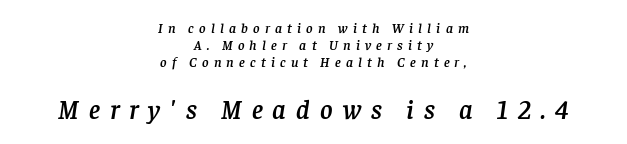
{"italic": "yes", "lean": "right", "slant_degrees": 8, "underline": "no", "align": "center", "line_spacing_ratio": 1.21, "letter_spacing": "wide", "letter_spacing_em": 0.37, "larger_block": "second", "size_ratio": 1.93, "glyph_px": 27}
